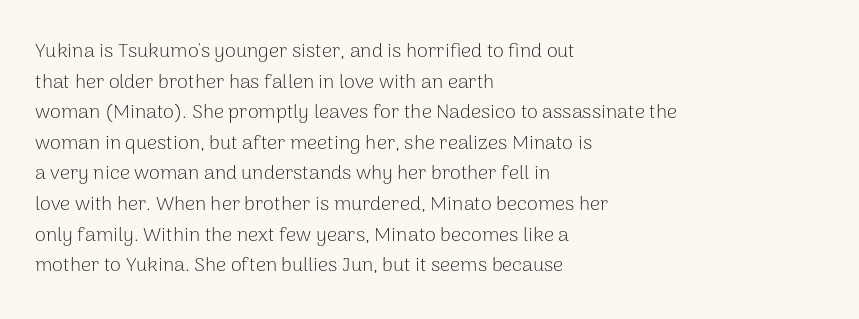
Q: Is the text bold? A: No.
Q: Is the text italic (slanted)? A: No, it is upright.
Q: Is the text underlined? A: No.
Q: How is the paragraph aligned? A: Left-aligned.
Q: Is the spacing between letters normal or unusually wide? A: Normal.
Q: Is the spacing between lines tight, normal or loose? A: Normal.
